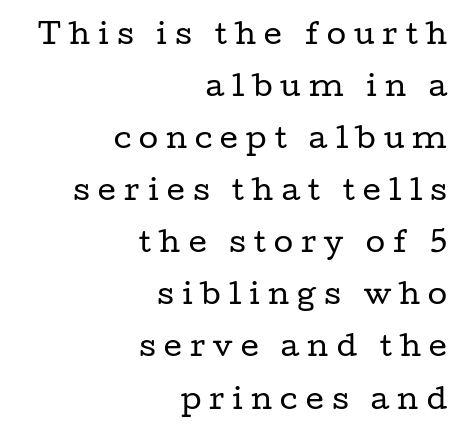
The axis of the letterforms is exactly vertical. The letters look calm and open, with moderate or lighter stems. Varying glyph widths throughout — classic text-font behaviour. Lines of text with bare space underneath. This sample uses expanded letter spacing, leaving extra air between glyphs. Check where the strokes stop: tiny serifs finish them off.
